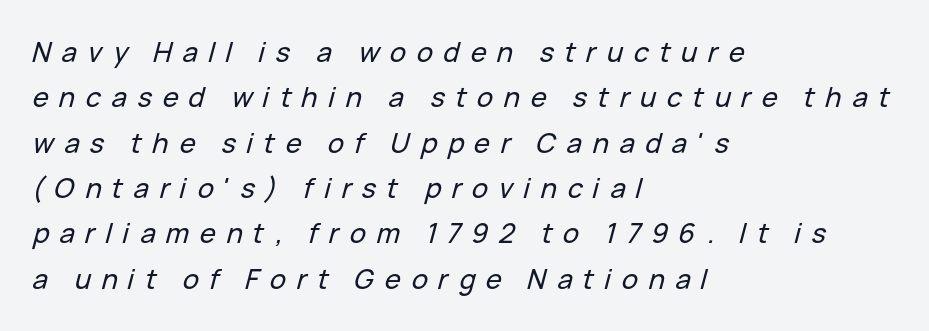
{"italic": "yes", "lean": "right", "slant_degrees": 15, "underline": "no", "align": "left", "line_spacing": "normal", "line_spacing_ratio": 1.68, "letter_spacing": "wide", "letter_spacing_em": 0.39, "glyph_px": 27}
